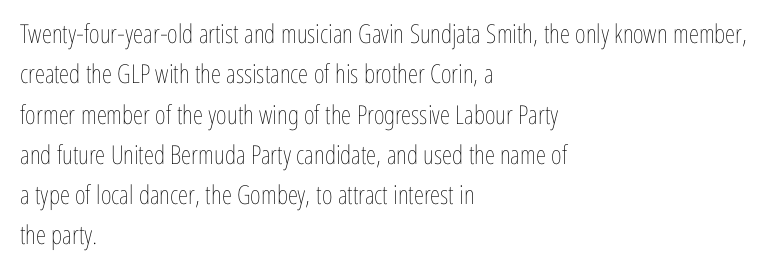
Q: Is the text bold? A: No.
Q: Is the text italic (slanted)? A: No, it is upright.
Q: Is the text underlined? A: No.
Q: How is the paragraph aligned? A: Left-aligned.
Q: Is the spacing between letters normal or unusually wide? A: Normal.
Q: Is the spacing between lines tight, normal or loose? A: Normal.
